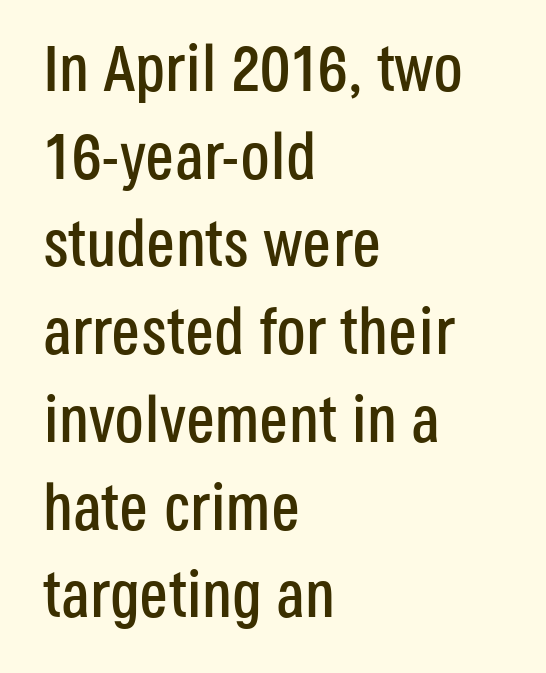
Each letter keeps its own natural width here, so spacing adapts to shape. Letterform terminals end flat and unadorned throughout the passage. The face used here is rendered with its standard letterfit. Words float on clear page, feet unadorned.
